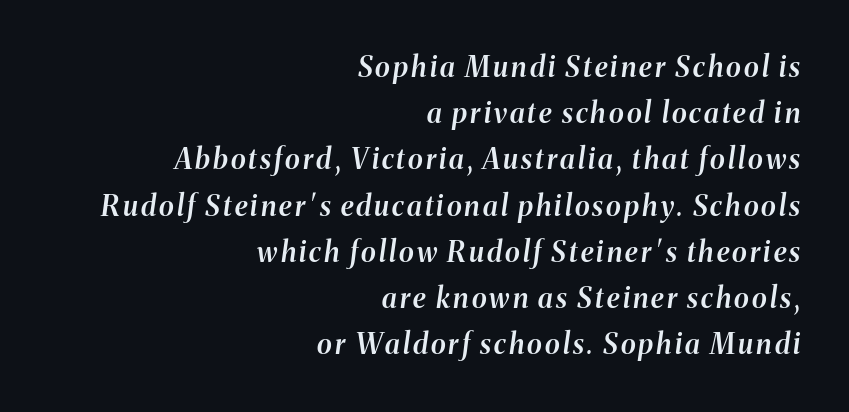
The image shows 28 px semibold type, italic (leaning right); set right-aligned, normal line spacing (1.65x), not underlined; medium stroke contrast and a medium x-height.
